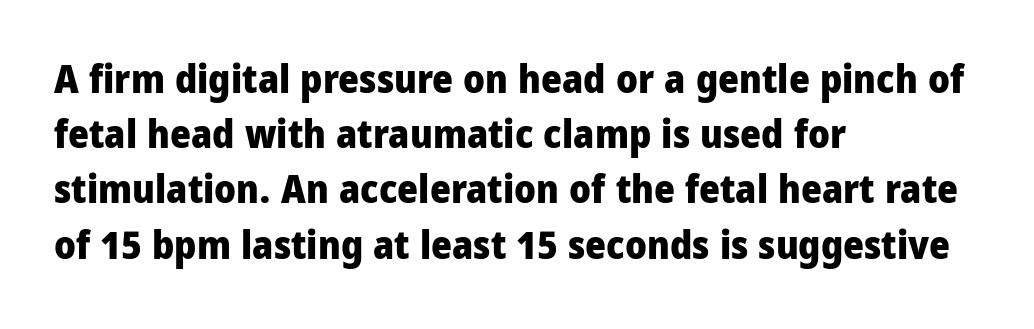
Q: Is the text bold? A: Yes.
Q: Is the text italic (slanted)? A: No, it is upright.
Q: Is the typeface a serif or a sans-serif typeface? A: Sans-serif.
Q: Is the text underlined? A: No.
Q: How is the paragraph aligned? A: Left-aligned.
Q: Is the spacing between letters normal or unusually wide? A: Normal.
Q: Is the spacing between lines tight, normal or loose? A: Normal.
Q: Width (condensed, normal, or wide)? A: Condensed.
Q: Stroke contrast? A: Low.
Q: x-height? A: Large.
Q: Monospaced? A: No.
